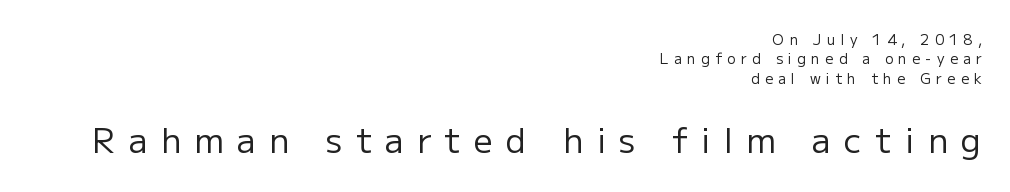
{"serif": "no", "italic": "no", "bold": "no", "weight": "regular", "width": "normal", "stroke_contrast": "low", "x_height": "medium", "monospaced": "no", "underline": "no", "align": "right", "line_spacing": "normal", "line_spacing_ratio": 1.38, "letter_spacing": "wide", "letter_spacing_em": 0.39, "larger_block": "second", "size_ratio": 2.43, "glyph_px": 34}
